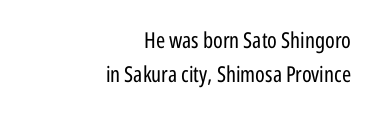
The image shows 22 px text type, upright; set right-aligned, normal line spacing (1.56x), normal letter spacing, not underlined.
